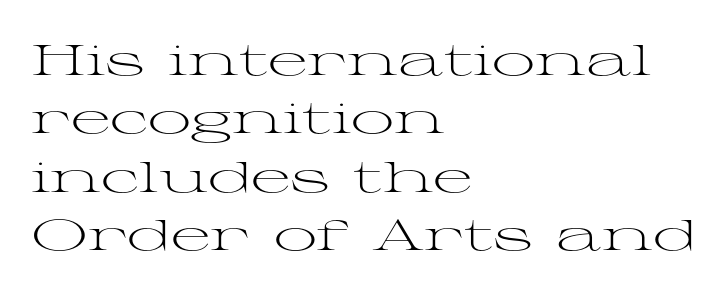
Q: Is the text bold? A: No.
Q: Is the text italic (slanted)? A: No, it is upright.
Q: Is the typeface a serif or a sans-serif typeface? A: Serif.
Q: Is the text underlined? A: No.
Q: How is the paragraph aligned? A: Left-aligned.
Q: Is the spacing between letters normal or unusually wide? A: Normal.
Q: Is the spacing between lines tight, normal or loose? A: Normal.
Q: Width (condensed, normal, or wide)? A: Wide.
Q: Stroke contrast? A: Medium.
Q: x-height? A: Medium.
Q: Monospaced? A: No.
